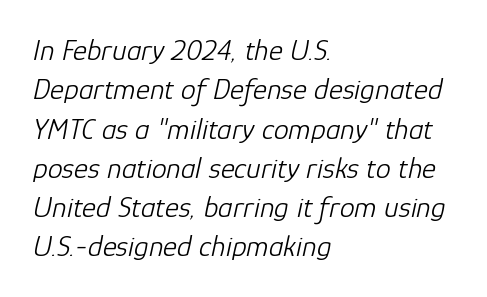
The image shows 30 px light type, italic (leaning right); set left-aligned, normal line spacing (1.31x), normal letter spacing, not underlined; low stroke contrast and a medium x-height.
